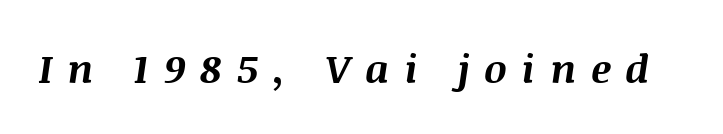
The image shows 40 px bold type, italic (leaning right); set unusually wide letter spacing (+0.36 em), not underlined; medium stroke contrast and a large x-height.
